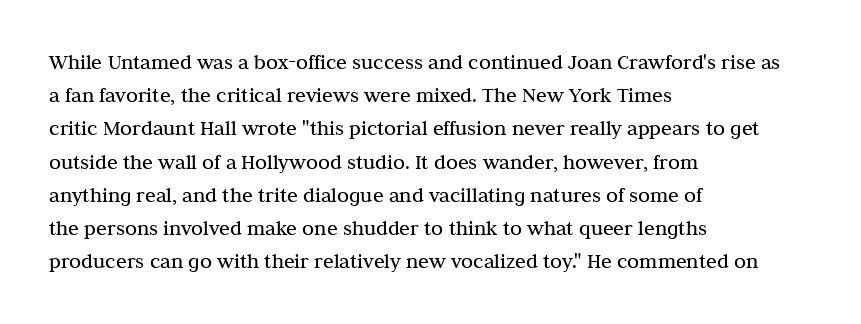
Tall strokes in this sample are plumb rather than angled. Weight: regular or lighter. Tracking value appears to be zero — textbook default spacing. The passage shown stacks its lines at a standard gap. The lines in this sample share a left origin and differ only in where they stop. Anything drawn beneath the words? Only blank space.
